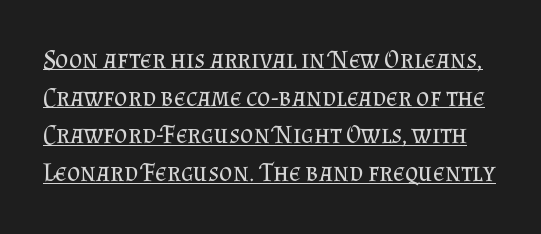
The image shows 26 px text type, upright; set normal line spacing (1.45x), normal letter spacing, underlined.
